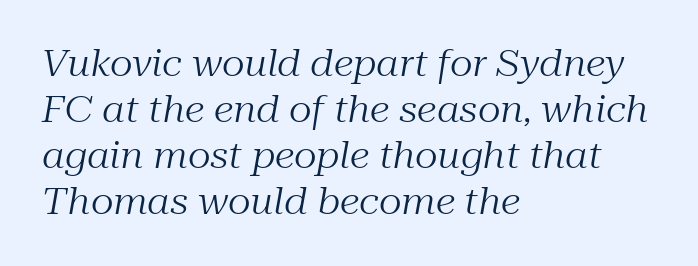
Baseline-to-baseline distance is the conventional proportion of letter height. All the whitespace from short lines collects on the right. The baseline area is clear. The strokes are not fattened; the text isn't bold.
